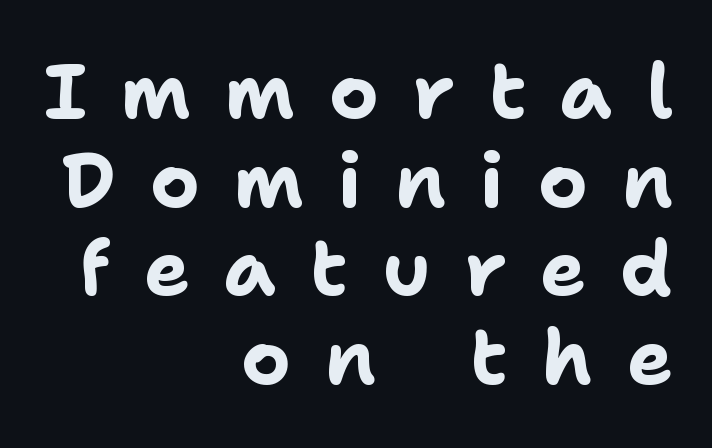
The image shows 77 px bold sans-serif type, upright; set right-aligned, tight line spacing (1.15x), unusually wide letter spacing (+0.44 em), not underlined; low stroke contrast and a medium x-height.
